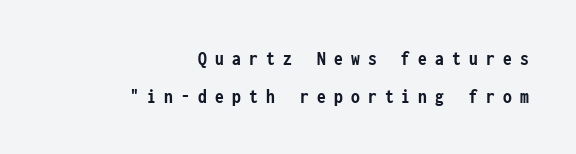
Unmarked baselines from the first word to the last. The passage shown has open, widely tracked lettering throughout. This sample is right-justified, so line beginnings fall wherever the words allow. Rendered with straight, roman letterforms. Summary of weight: heavy, a full bold.
